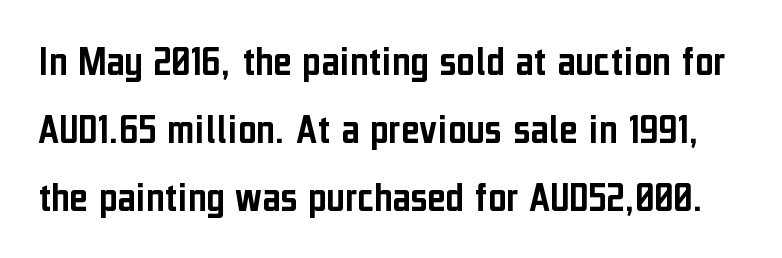
Q: Is the text italic (slanted)? A: No, it is upright.
Q: Is the typeface a serif or a sans-serif typeface? A: Sans-serif.
Q: Is the text underlined? A: No.
Q: Is the spacing between letters normal or unusually wide? A: Normal.
Q: Is the spacing between lines tight, normal or loose? A: Normal.
Q: Width (condensed, normal, or wide)? A: Condensed.
Q: Stroke contrast? A: Low.
Q: x-height? A: Medium.
Q: Monospaced? A: No.
